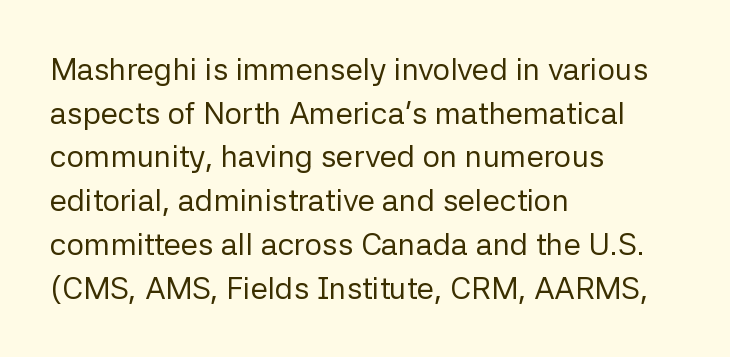
You can tell from the bare stems that sans-serif type was used. Think standard paragraph weight, or any step lighter than that. Spacing between characters is what you'd get straight out of the box. Check the space under the baseline: it is left empty.
